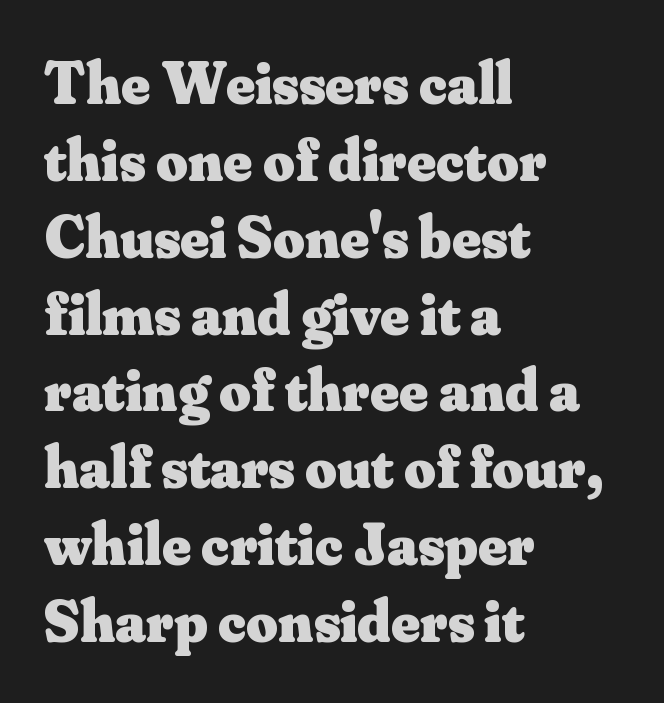
Q: Is the text bold? A: Yes.
Q: Is the text italic (slanted)? A: No, it is upright.
Q: Is the typeface a serif or a sans-serif typeface? A: Serif.
Q: Is the text underlined? A: No.
Q: How is the paragraph aligned? A: Left-aligned.
Q: Is the spacing between letters normal or unusually wide? A: Normal.
Q: Is the spacing between lines tight, normal or loose? A: Normal.
Q: Width (condensed, normal, or wide)? A: Normal.
Q: Stroke contrast? A: Medium.
Q: x-height? A: Small.
Q: Monospaced? A: No.
